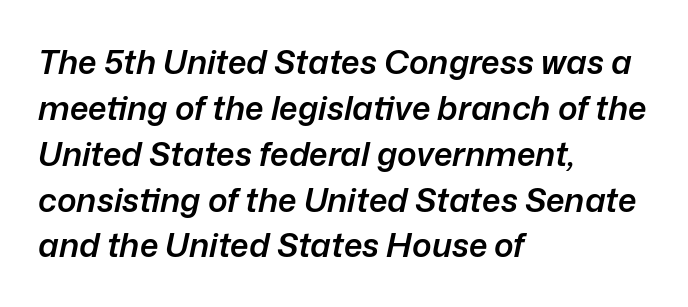
{"italic": "yes", "lean": "right", "slant_degrees": 12, "bold": "semi", "weight": "semibold", "width": "normal", "stroke_contrast": "low", "x_height": "medium", "monospaced": "no", "underline": "no", "align": "left", "line_spacing": "normal", "line_spacing_ratio": 1.39, "letter_spacing": "normal", "letter_spacing_em": 0.0, "glyph_px": 33}
